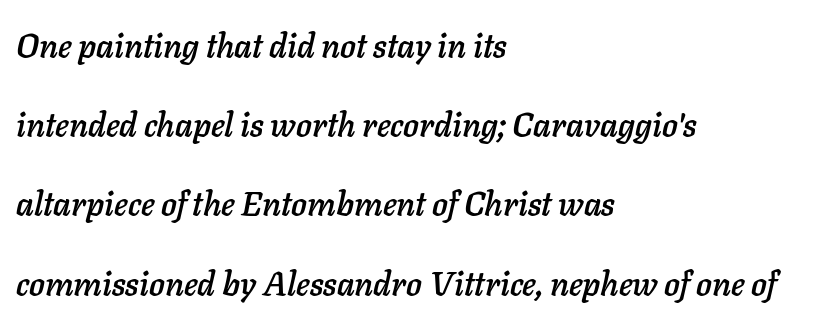
{"italic": "yes", "lean": "right", "slant_degrees": 11, "width": "normal", "stroke_contrast": "low", "x_height": "medium", "monospaced": "no", "underline": "no", "align": "left", "line_spacing": "loose", "line_spacing_ratio": 2.4, "letter_spacing": "normal", "letter_spacing_em": 0.0, "glyph_px": 33}
